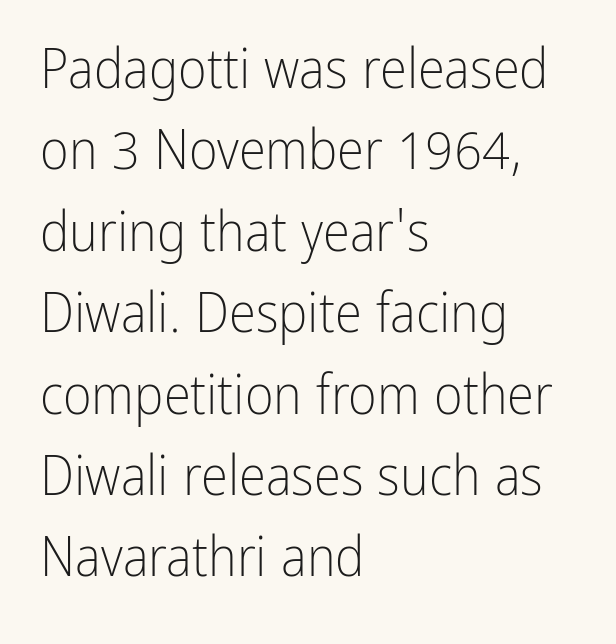
{"serif": "no", "italic": "no", "bold": "no", "weight": "light", "width": "condensed", "stroke_contrast": "low", "x_height": "medium", "monospaced": "no", "underline": "no", "align": "left", "line_spacing": "normal", "line_spacing_ratio": 1.48, "letter_spacing": "normal", "letter_spacing_em": 0.0, "glyph_px": 55}
